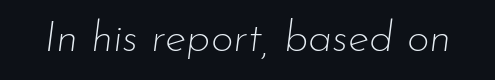
The passage shown is typed in a proportional face where columns would drift. Between one letter and the next there's only the usual sliver of space. Plain, unruled lines of type. The typeface has the unassuming heft of standard copy or less. Italic? Definitely — the glyphs are oblique.
